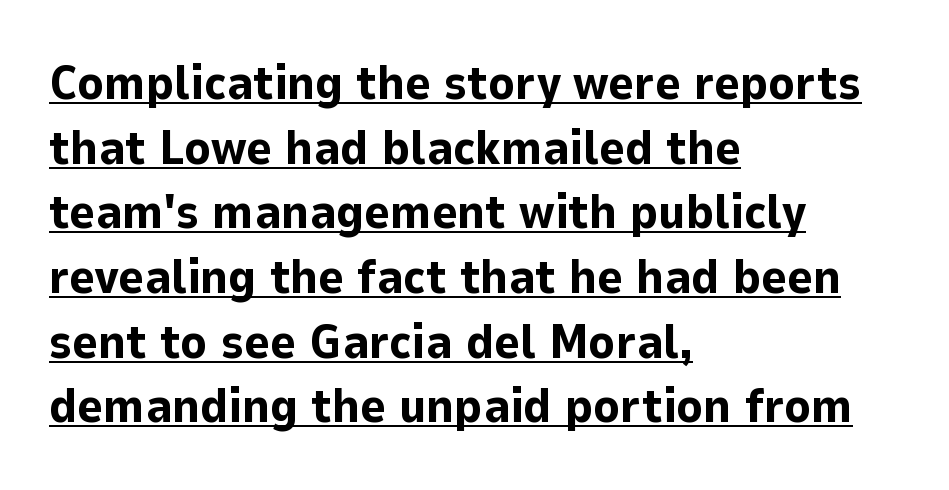
Q: Is the text bold? A: Yes.
Q: Is the text italic (slanted)? A: No, it is upright.
Q: Is the typeface a serif or a sans-serif typeface? A: Sans-serif.
Q: Is the text underlined? A: Yes.
Q: How is the paragraph aligned? A: Left-aligned.
Q: Is the spacing between letters normal or unusually wide? A: Normal.
Q: Is the spacing between lines tight, normal or loose? A: Normal.
Q: Width (condensed, normal, or wide)? A: Normal.
Q: Stroke contrast? A: Low.
Q: x-height? A: Medium.
Q: Monospaced? A: No.
